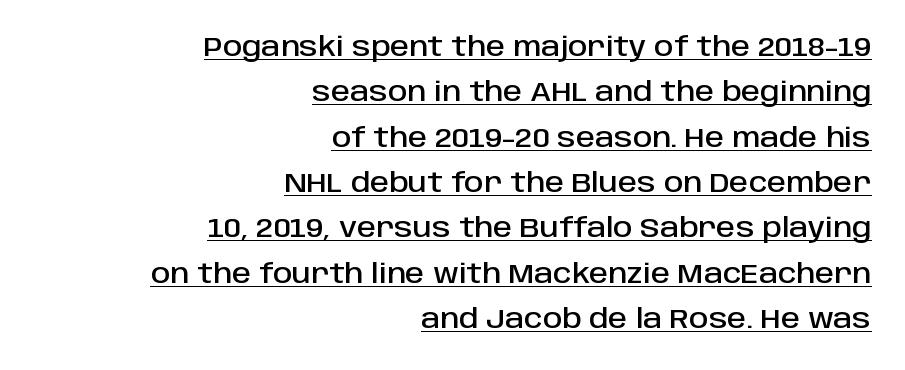
Visually the block forms a straight wall on the right and a jagged coastline on the left. This is underlined copy, the kind a proofreader might mark for attention. The type is set solid horizontally, with unmodified tracking. These lines sit exactly where default settings would place them. Ordinary non-slanted type is in use.
